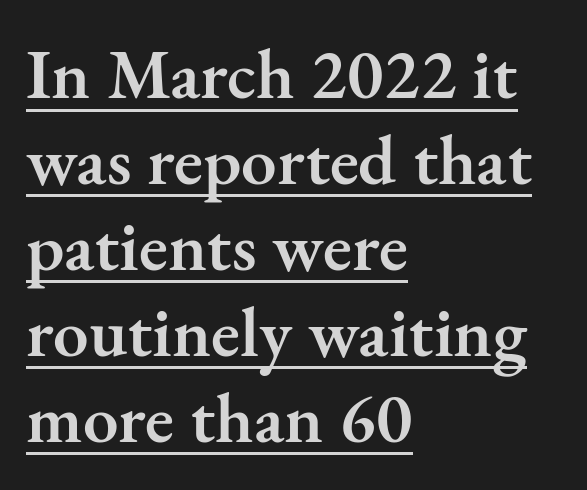
The face used here is rendered with its standard letterfit. Every word sits above its own underline. The passage shown is typed in a proportional face where columns would drift. Each letter's strokes conclude with small projecting serifs.
